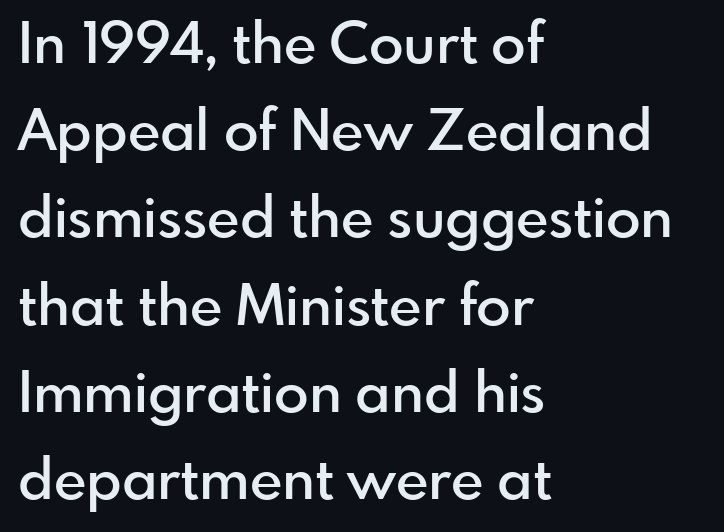
A normal amount of white space separates one row of letters from the next. Caption: standard tracking, unaltered. Varying glyph widths throughout — classic text-font behaviour. Designer's note — italics off, roman on. You can tell from the bare stems that sans-serif type was used.
